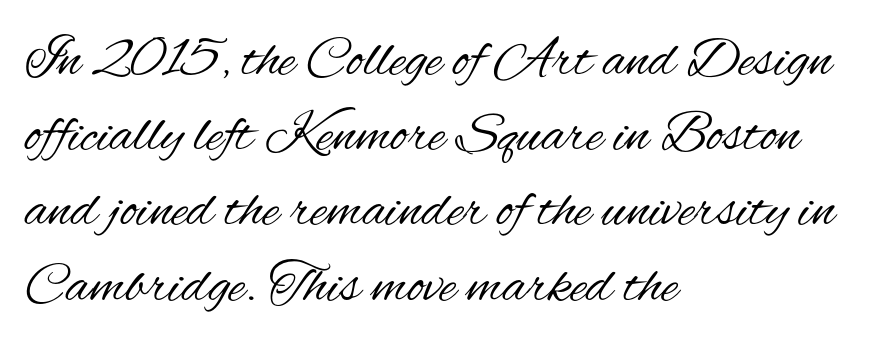
Vertically, the passage feels balanced, rows spaced as you'd expect. Letters rest on an invisible, unmarked baseline. The type family on display is of the sans-serif kind. These lines stack with their left ends in a neat column. The tracking reads as untouched default to a designer's eye.
